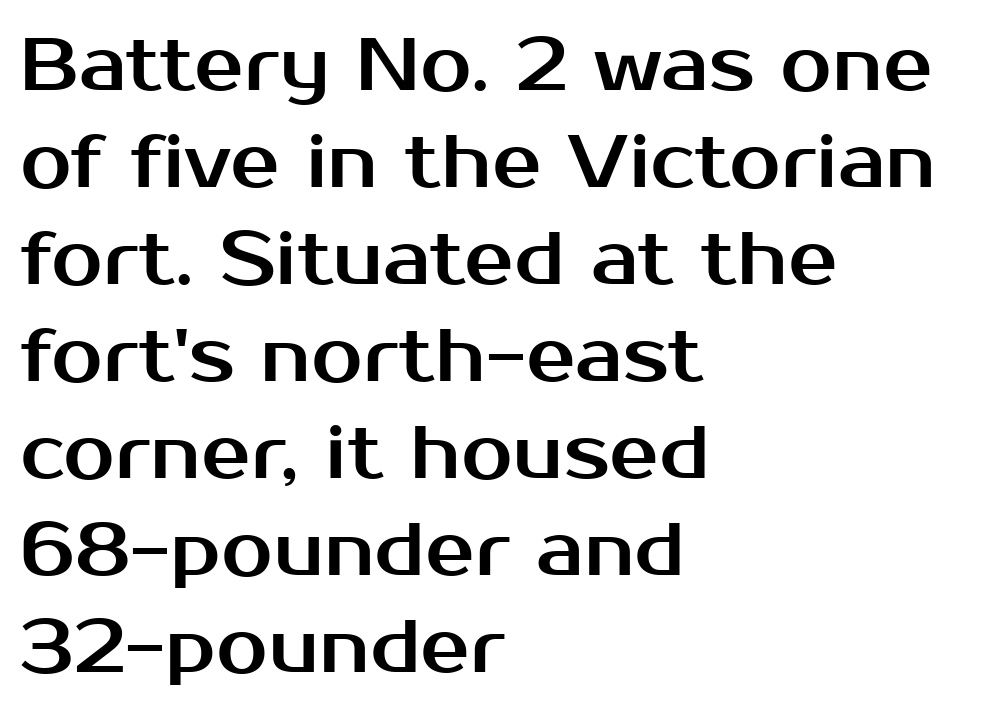
These lines stack with their left ends in a neat column. Underline: absent. Inter-character spacing is left at the font's built-in metrics. Unlike a traditional serif, this face leaves its strokes unadorned.
